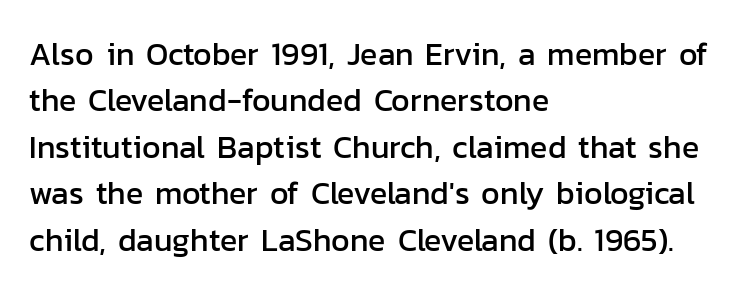
The image shows 32 px sans-serif type, upright; set left-aligned, normal line spacing (1.45x), normal letter spacing, not underlined; low stroke contrast and a medium x-height.
